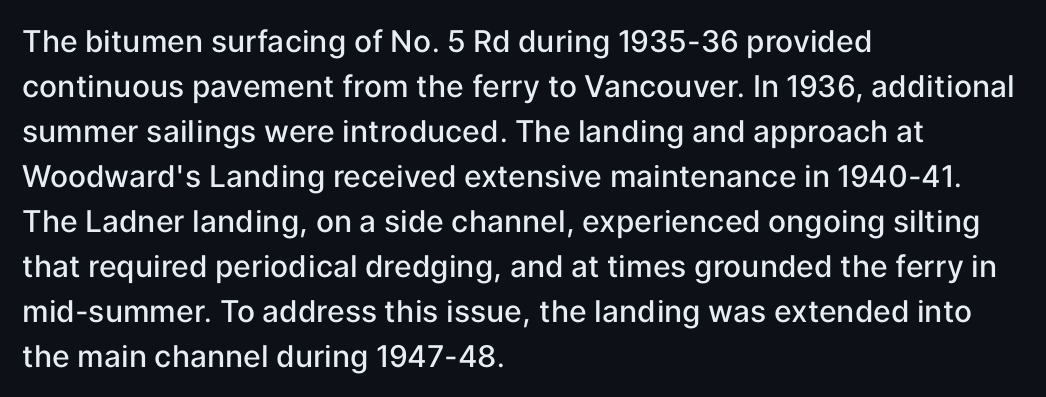
{"serif": "no", "italic": "no", "bold": "semi", "weight": "semibold", "width": "normal", "stroke_contrast": "low", "x_height": "medium", "monospaced": "no", "underline": "no", "align": "left", "line_spacing": "normal", "line_spacing_ratio": 1.5, "letter_spacing": "normal", "letter_spacing_em": 0.0, "glyph_px": 30}
